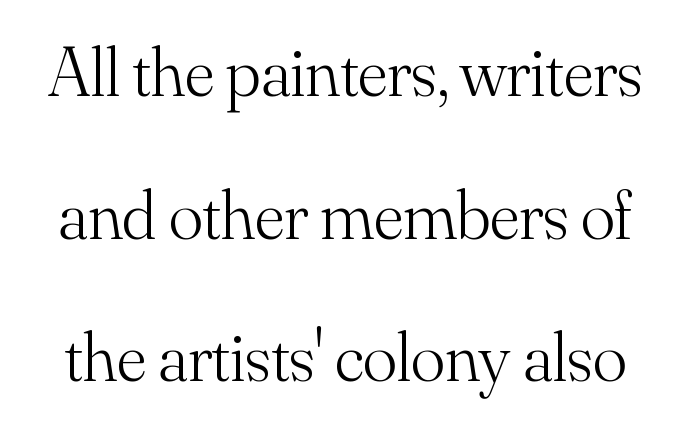
Reading down the column, the eye jumps a long way to each next line. The passage shown is not bold in any degree. Underline: absent. The specimen reads as upright at a glance.
